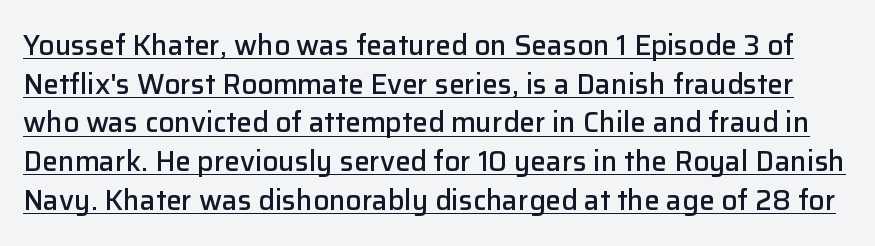
Nothing sits at the stroke ends, so this counts as sans-serif. Italic: no, the glyphs are upright roman. If you measured baseline to baseline, you'd find a middling distance. These lines keep a tight, regular rhythm from letter to letter.
